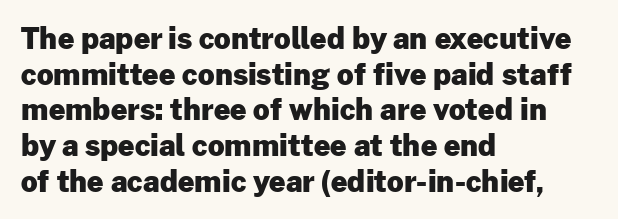
The face used here has the dense, thick strokes of a bold. Nothing unusual about the tracking: characters are spaced as the font intends. The baseline area is clear. Here the designer chose a conventional face with non-uniform glyph widths. Does the copy run flush right? No — it runs flush left. Note: no serifs on the glyphs.
